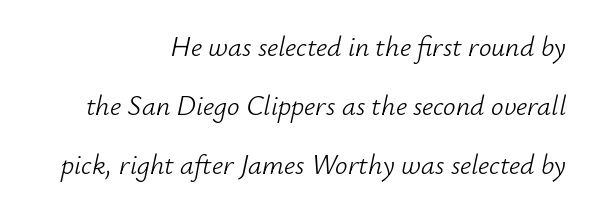
Q: Is the text bold? A: No.
Q: Is the text italic (slanted)? A: Yes, it leans right by about 12 degrees.
Q: Is the text underlined? A: No.
Q: How is the paragraph aligned? A: Right-aligned.
Q: Is the spacing between letters normal or unusually wide? A: Normal.
Q: Is the spacing between lines tight, normal or loose? A: Loose.
Q: Width (condensed, normal, or wide)? A: Normal.
Q: Stroke contrast? A: Low.
Q: x-height? A: Small.
Q: Monospaced? A: No.
